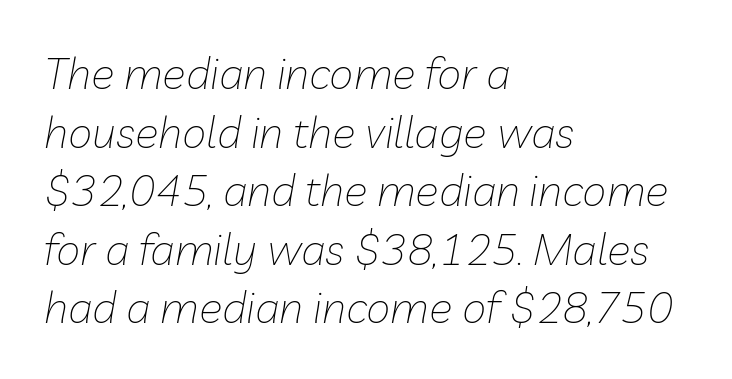
The image shows 44 px thin type, italic (leaning right); set left-aligned, normal line spacing (1.33x), normal letter spacing, not underlined; low stroke contrast and a medium x-height.
